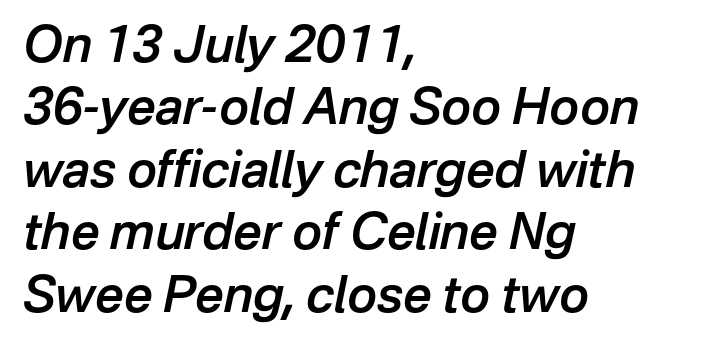
The image shows 50 px semibold type, italic (leaning right); set left-aligned, normal line spacing (1.25x), normal letter spacing, not underlined; low stroke contrast and a medium x-height.
